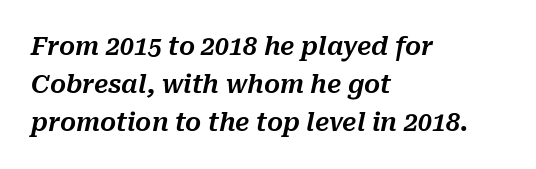
The glyphs look as if they've been sheared to an angle. Nobody drew a line under any word here. Here the glyphs are tracked normally, forming tight word shapes. If you measured baseline to baseline, you'd find a middling distance. The typesetter chose a ragged-right arrangement here.
